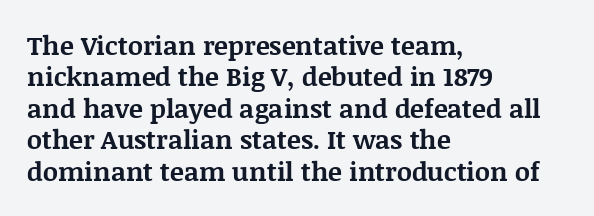
The image shows 26 px bold type, upright; set left-aligned, line spacing 1.21x, normal letter spacing, not underlined.
